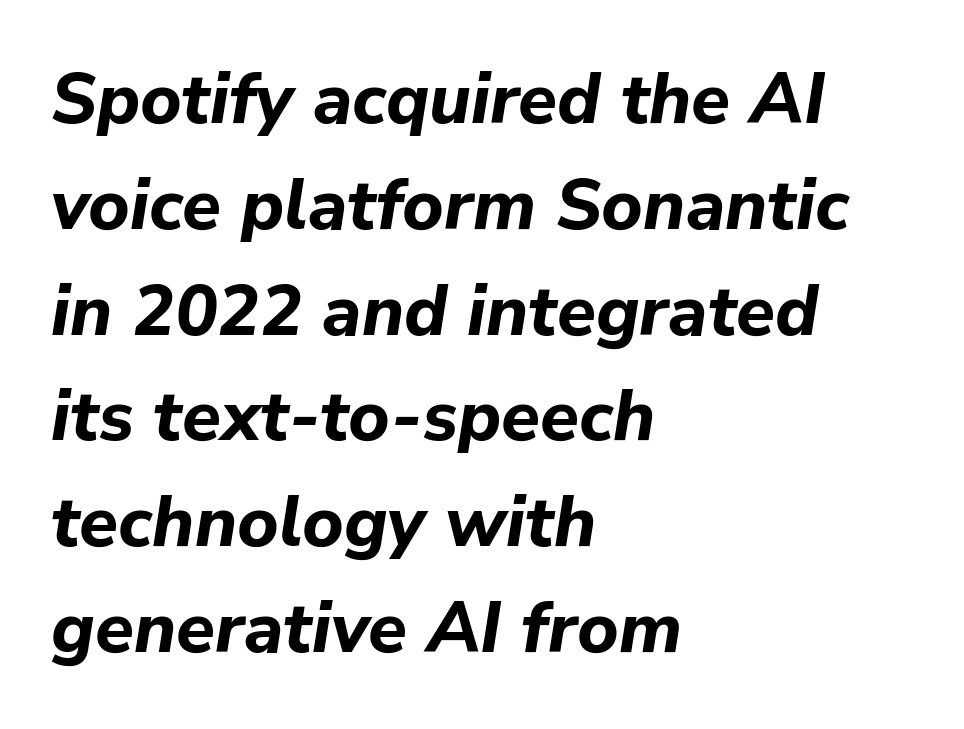
Q: Is the text bold? A: Yes.
Q: Is the text italic (slanted)? A: Yes, it leans right by about 9 degrees.
Q: Is the text underlined? A: No.
Q: How is the paragraph aligned? A: Left-aligned.
Q: Is the spacing between letters normal or unusually wide? A: Normal.
Q: Is the spacing between lines tight, normal or loose? A: Normal.
Q: Width (condensed, normal, or wide)? A: Normal.
Q: Stroke contrast? A: Low.
Q: x-height? A: Medium.
Q: Monospaced? A: No.
